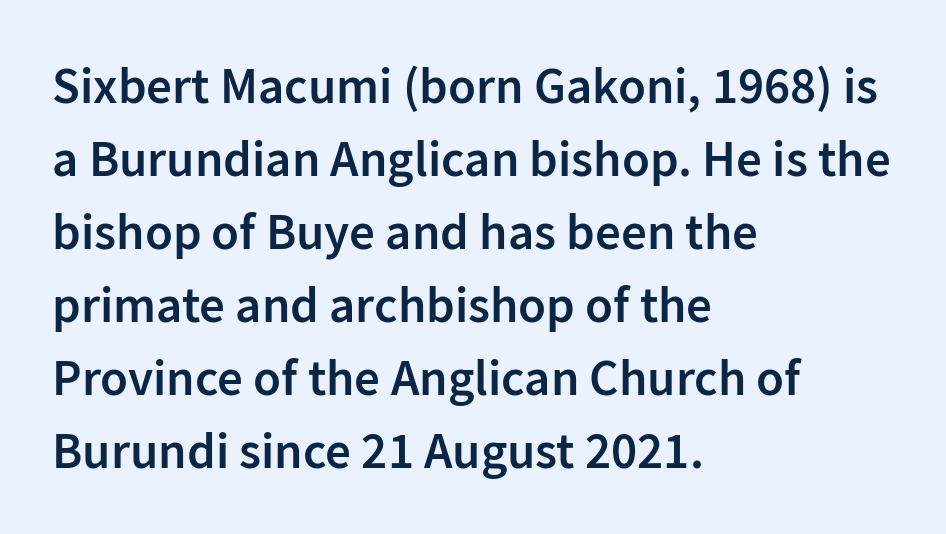
{"serif": "no", "italic": "no", "bold": "semi", "weight": "semibold", "width": "normal", "stroke_contrast": "low", "x_height": "medium", "monospaced": "no", "underline": "no", "align": "left", "line_spacing": "normal", "line_spacing_ratio": 1.43, "letter_spacing": "normal", "letter_spacing_em": 0.0, "glyph_px": 51}
